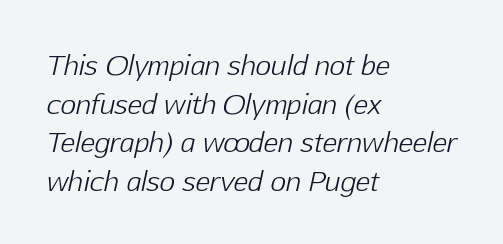
{"italic": "yes", "lean": "right", "slant_degrees": 12, "bold": "no", "underline": "no", "align": "left", "line_spacing": "normal", "line_spacing_ratio": 1.43, "letter_spacing": "normal", "letter_spacing_em": 0.0, "glyph_px": 27}
